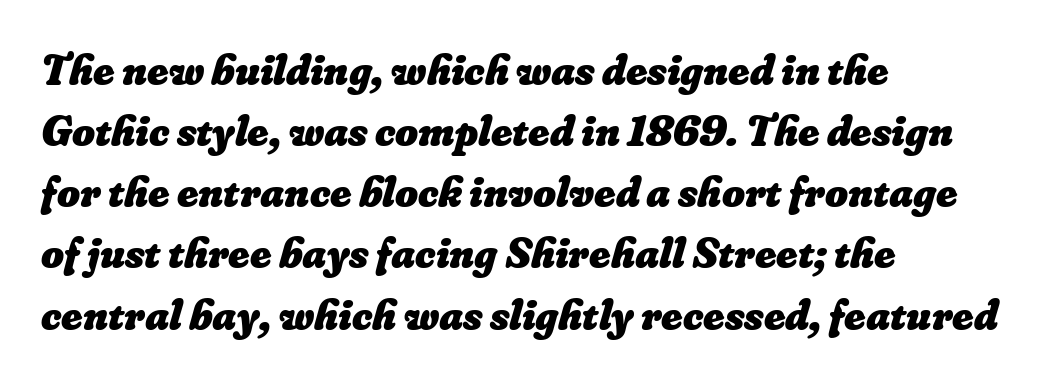
The image shows 44 px heavy type; set left-aligned, normal line spacing (1.39x), normal letter spacing, not underlined; low stroke contrast and a small x-height.
